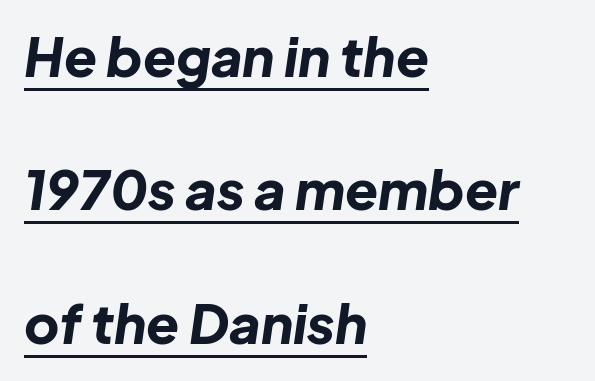
{"italic": "yes", "lean": "right", "slant_degrees": 8, "bold": "yes", "weight": "bold", "width": "normal", "stroke_contrast": "low", "x_height": "medium", "monospaced": "no", "underline": "yes", "align": "left", "line_spacing": "loose", "line_spacing_ratio": 2.47, "letter_spacing": "normal", "letter_spacing_em": 0.0, "glyph_px": 54}
